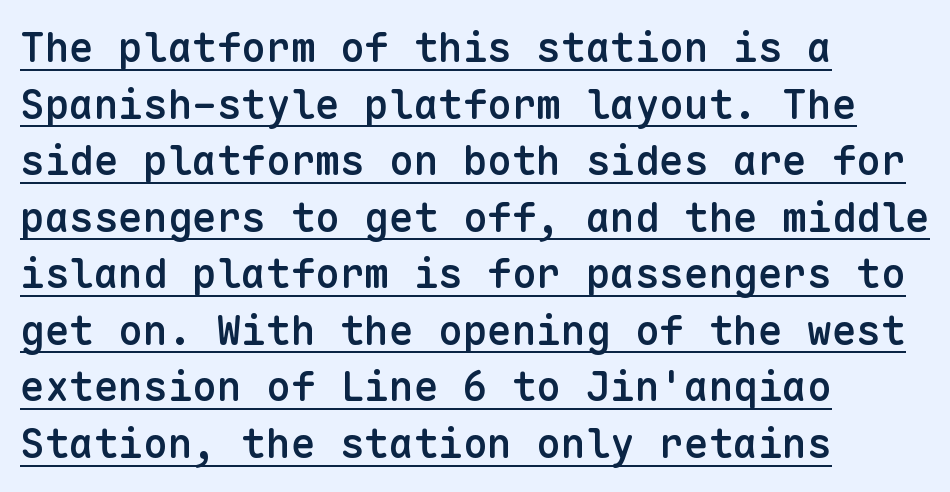
{"serif": "no", "italic": "no", "bold": "semi", "weight": "semibold", "width": "normal", "stroke_contrast": "low", "x_height": "medium", "monospaced": "yes", "underline": "yes", "align": "left", "line_spacing": "normal", "line_spacing_ratio": 1.38, "letter_spacing": "normal", "letter_spacing_em": 0.0, "glyph_px": 41}
